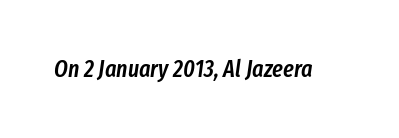
{"italic": "yes", "lean": "right", "slant_degrees": 8, "bold": "semi", "underline": "no", "letter_spacing": "normal", "letter_spacing_em": 0.0, "glyph_px": 24}
